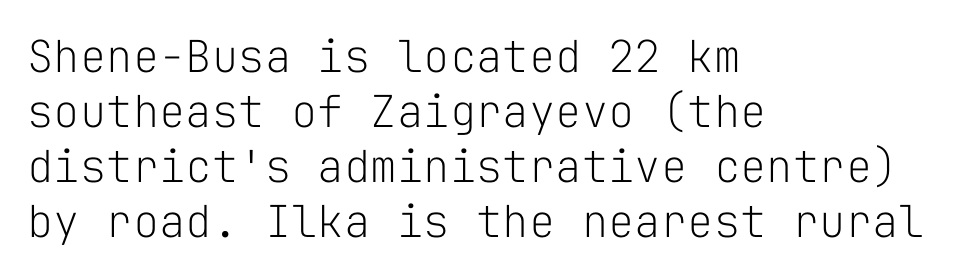
Q: Is the text bold? A: No.
Q: Is the text italic (slanted)? A: No, it is upright.
Q: Is the typeface a serif or a sans-serif typeface? A: Sans-serif.
Q: Is the text underlined? A: No.
Q: How is the paragraph aligned? A: Left-aligned.
Q: Is the spacing between letters normal or unusually wide? A: Normal.
Q: Is the spacing between lines tight, normal or loose? A: Normal.
Q: Width (condensed, normal, or wide)? A: Normal.
Q: Stroke contrast? A: Low.
Q: x-height? A: Medium.
Q: Monospaced? A: Yes.
